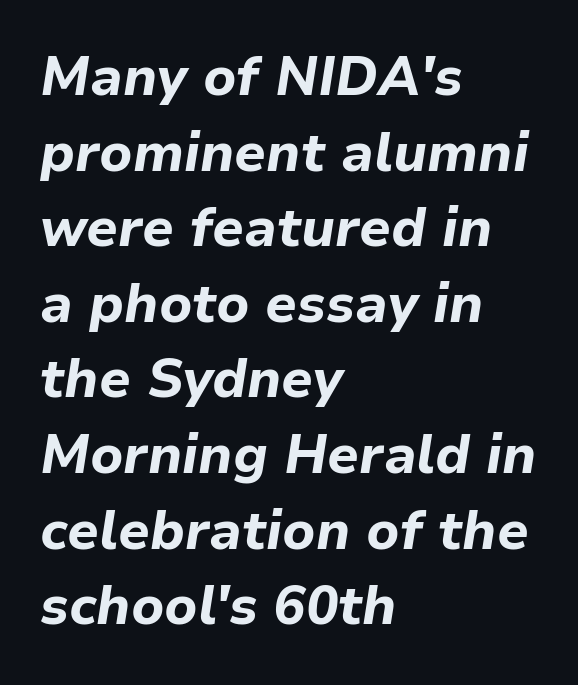
{"italic": "yes", "lean": "right", "slant_degrees": 9, "bold": "yes", "weight": "bold", "width": "normal", "stroke_contrast": "low", "x_height": "medium", "monospaced": "no", "underline": "no", "align": "left", "line_spacing": "normal", "line_spacing_ratio": 1.4, "letter_spacing": "normal", "letter_spacing_em": 0.0, "glyph_px": 54}
